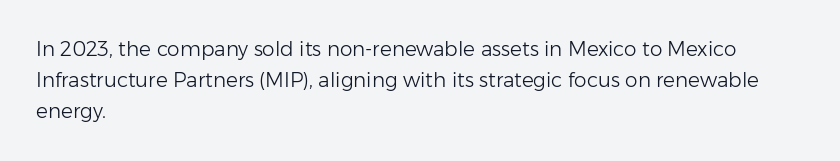
The image shows 20 px text type, upright; set left-aligned, normal line spacing (1.56x), normal letter spacing, not underlined.
